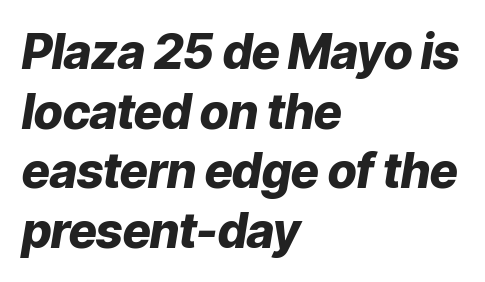
The image shows 48 px heavy type, italic (leaning right); set left-aligned, line spacing 1.24x, normal letter spacing, not underlined; low stroke contrast and a medium x-height.
